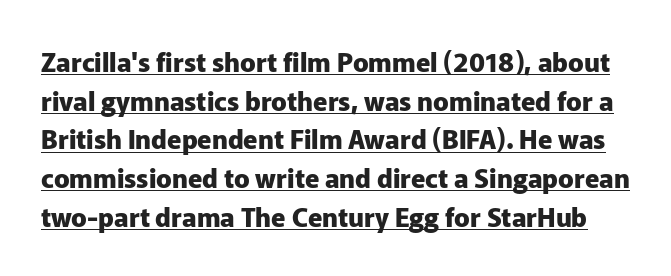
The image shows 26 px bold type, upright; set normal line spacing (1.49x), normal letter spacing, underlined.
